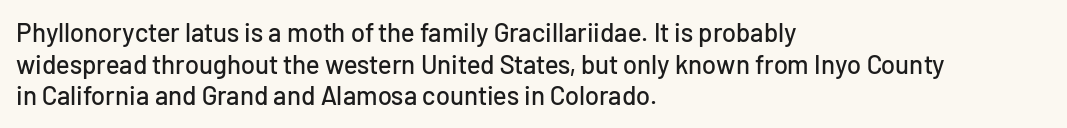
{"italic": "no", "underline": "no", "align": "left", "line_spacing_ratio": 1.22, "letter_spacing": "normal", "letter_spacing_em": 0.0, "glyph_px": 26}
